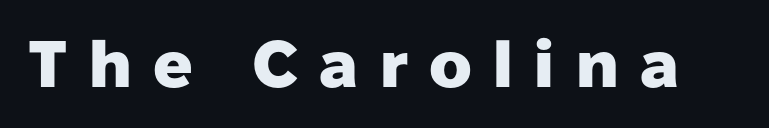
Q: Is the text bold? A: Yes.
Q: Is the text italic (slanted)? A: No, it is upright.
Q: Is the typeface a serif or a sans-serif typeface? A: Sans-serif.
Q: Is the text underlined? A: No.
Q: Is the spacing between letters normal or unusually wide? A: Unusually wide.
Q: Width (condensed, normal, or wide)? A: Normal.
Q: Stroke contrast? A: Low.
Q: x-height? A: Medium.
Q: Monospaced? A: No.
